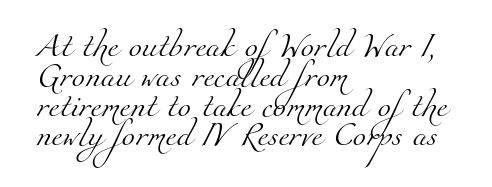
Q: Is the text bold? A: No.
Q: Is the text underlined? A: No.
Q: How is the paragraph aligned? A: Left-aligned.
Q: Is the spacing between letters normal or unusually wide? A: Normal.
